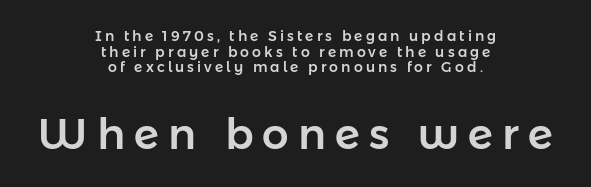
Q: Is the text italic (slanted)? A: No, it is upright.
Q: Is the typeface a serif or a sans-serif typeface? A: Sans-serif.
Q: Is the text underlined? A: No.
Q: How is the paragraph aligned? A: Centered.
Q: Is the spacing between letters normal or unusually wide? A: Unusually wide.
Q: Is the spacing between lines tight, normal or loose? A: Tight.
Q: Which block of text is set in a larger size, the first (top) or the second (bottom)? A: The second (bottom) one.
Q: Width (condensed, normal, or wide)? A: Normal.
Q: Stroke contrast? A: Low.
Q: x-height? A: Medium.
Q: Monospaced? A: No.
